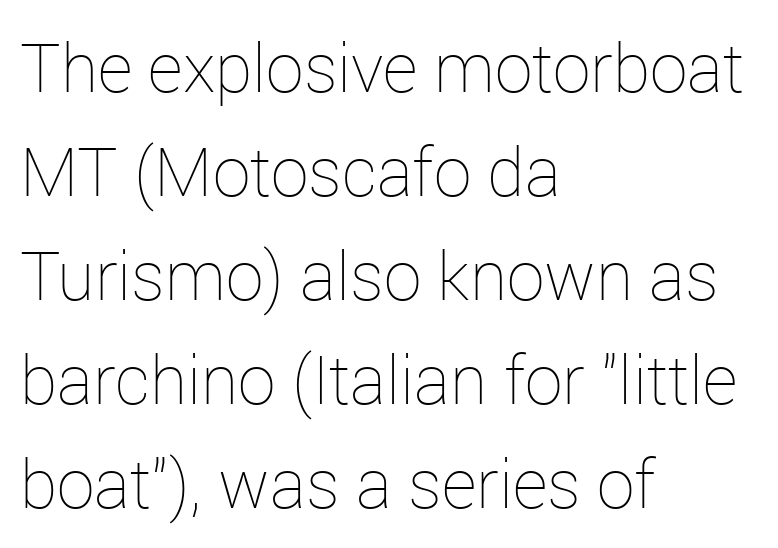
The image shows 68 px thin type, upright; set left-aligned, normal line spacing (1.53x), normal letter spacing, not underlined; low stroke contrast and a medium x-height.
